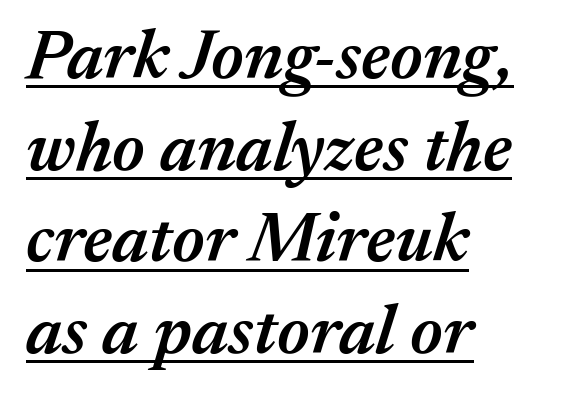
Glyph-to-glyph distance matches everyday printed text. Proportional: the letters do not fall into vertical columns. Italic? Definitely — the glyphs are oblique. Summary of weight: moderately heavy, a semibold. The words here are underlined.
